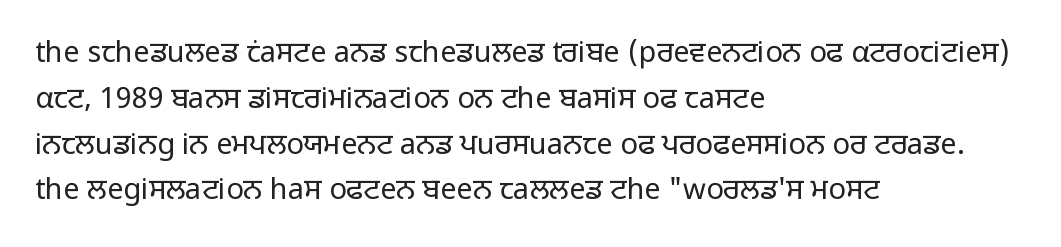
Q: Is the text bold? A: No.
Q: Is the text italic (slanted)? A: No, it is upright.
Q: Is the typeface a serif or a sans-serif typeface? A: Sans-serif.
Q: Is the text underlined? A: No.
Q: How is the paragraph aligned? A: Left-aligned.
Q: Is the spacing between letters normal or unusually wide? A: Normal.
Q: Is the spacing between lines tight, normal or loose? A: Normal.
Q: Width (condensed, normal, or wide)? A: Normal.
Q: Stroke contrast? A: Low.
Q: x-height? A: Medium.
Q: Monospaced? A: No.
